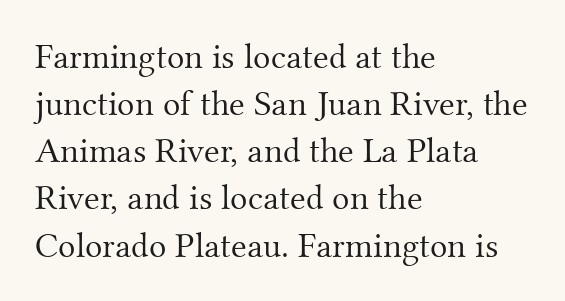
These lines stack with their left ends in a neat column. Italic? Not at all — the glyphs are vertical. In terms of letterform style, serifs are clearly present. The font is comparable to plain body text, perhaps lighter.
